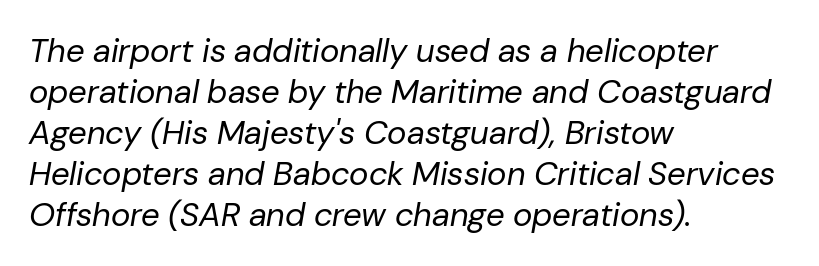
Q: Is the text bold? A: No.
Q: Is the text italic (slanted)? A: Yes, it leans right by about 10 degrees.
Q: Is the text underlined? A: No.
Q: How is the paragraph aligned? A: Left-aligned.
Q: Is the spacing between letters normal or unusually wide? A: Normal.
Q: Width (condensed, normal, or wide)? A: Normal.
Q: Stroke contrast? A: Low.
Q: x-height? A: Medium.
Q: Monospaced? A: No.
